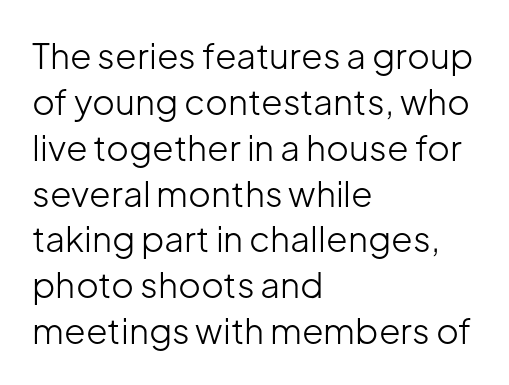
A roman cut, with each character standing at attention. The font family rendered here belongs to the sans-serif group. Here the designer chose a conventional face with non-uniform glyph widths. Honestly, there is no underline to notice here at all. Unbolded letterforms with no extra heft.
